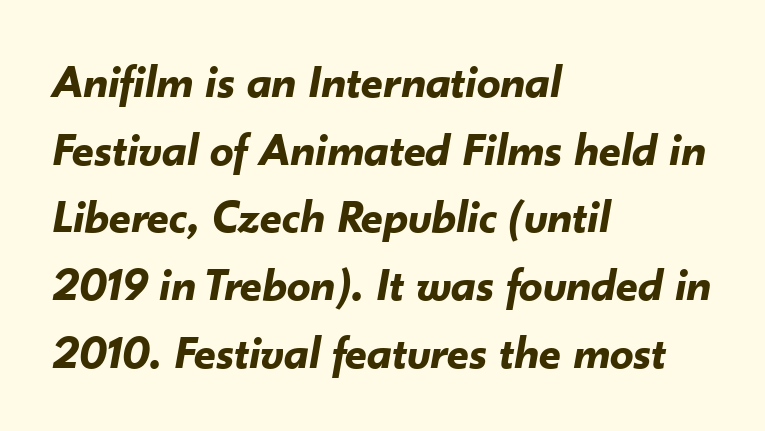
Q: Is the text bold? A: Yes.
Q: Is the text italic (slanted)? A: Yes, it leans right by about 10 degrees.
Q: Is the text underlined? A: No.
Q: How is the paragraph aligned? A: Left-aligned.
Q: Is the spacing between letters normal or unusually wide? A: Normal.
Q: Is the spacing between lines tight, normal or loose? A: Normal.
Q: Width (condensed, normal, or wide)? A: Normal.
Q: Stroke contrast? A: Low.
Q: x-height? A: Small.
Q: Monospaced? A: No.
